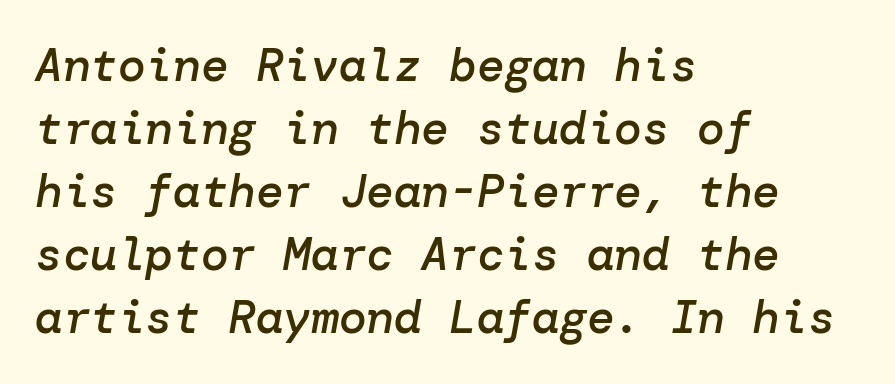
The image shows 46 px semibold type, italic (leaning right); set left-aligned, normal line spacing (1.37x), normal letter spacing, not underlined; low stroke contrast and a medium x-height.
